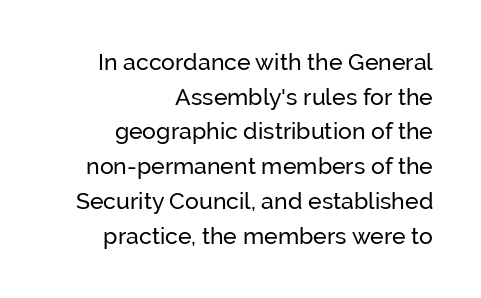
The image shows 23 px text type, upright; set right-aligned, normal line spacing (1.51x), normal letter spacing, not underlined.
